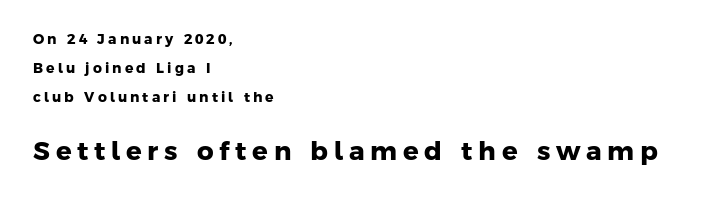
{"bold": "yes", "underline": "no", "align": "left", "line_spacing": "loose", "line_spacing_ratio": 2.06, "letter_spacing": "wide", "letter_spacing_em": 0.22, "larger_block": "second", "size_ratio": 1.86, "glyph_px": 26}
